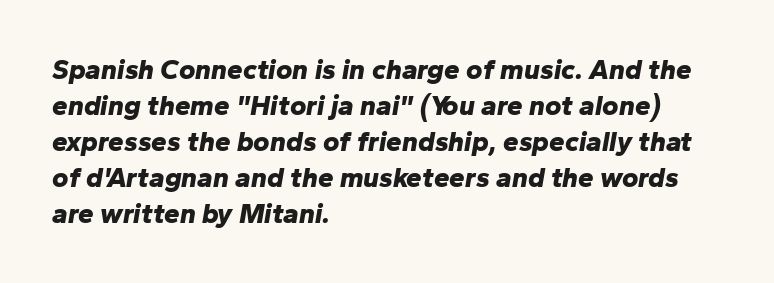
How would I describe the line gaps? Plain and ordinary. The glyphs are unaccompanied by any horizontal stroke below them. Compared with ordinary roman type, these characters are visibly tilted. Varying glyph widths throughout — classic text-font behaviour. Is the block centered? No — it sits flush against the left margin.
